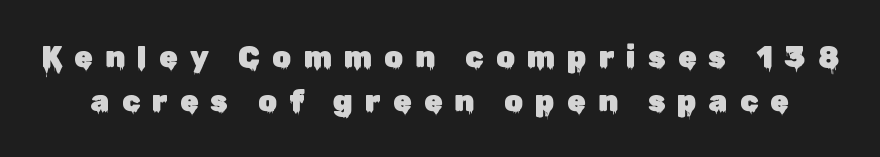
Nothing sits at the stroke ends, so this counts as sans-serif. Normally led — the rows are evenly, conventionally spaced. Tall strokes in this sample are plumb rather than angled. Lines of text with bare space underneath. Proportional: the letters do not fall into vertical columns. There is plenty of visible air inserted between adjacent glyphs.
